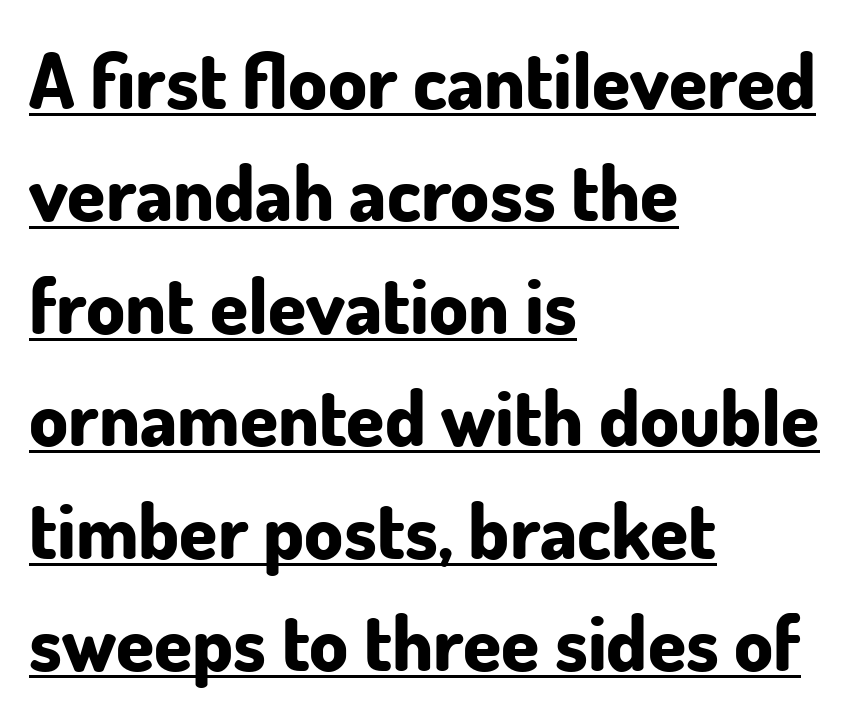
Q: Is the text bold? A: Yes.
Q: Is the text italic (slanted)? A: No, it is upright.
Q: Is the typeface a serif or a sans-serif typeface? A: Sans-serif.
Q: Is the text underlined? A: Yes.
Q: How is the paragraph aligned? A: Left-aligned.
Q: Is the spacing between letters normal or unusually wide? A: Normal.
Q: Is the spacing between lines tight, normal or loose? A: Normal.
Q: Width (condensed, normal, or wide)? A: Normal.
Q: Stroke contrast? A: Low.
Q: x-height? A: Small.
Q: Monospaced? A: No.
